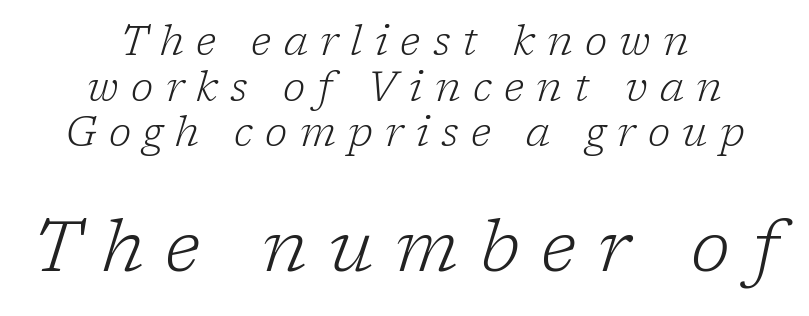
{"serif": "yes", "italic": "yes", "lean": "right", "slant_degrees": 17, "bold": "no", "weight": "light", "width": "normal", "stroke_contrast": "low", "x_height": "medium", "monospaced": "no", "underline": "no", "align": "center", "line_spacing": "tight", "line_spacing_ratio": 1.11, "letter_spacing": "wide", "letter_spacing_em": 0.3, "larger_block": "second", "size_ratio": 1.76, "glyph_px": 72}
